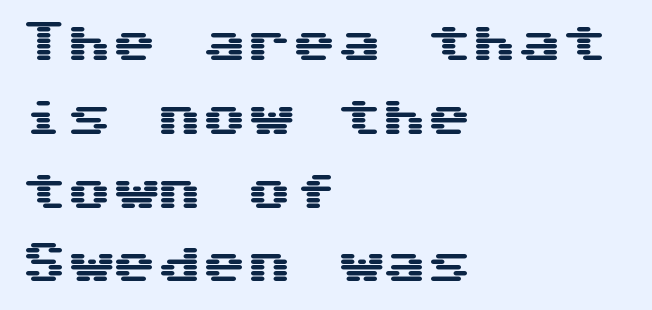
Leading: standard. Teacher's note: observe the even left margin — that is flush-left alignment. Inter-character spacing is left at the font's built-in metrics. Check the space under the baseline: it is left empty. No italicization has been applied; the sample stays upright. Nothing sits at the stroke ends, so this counts as sans-serif.
